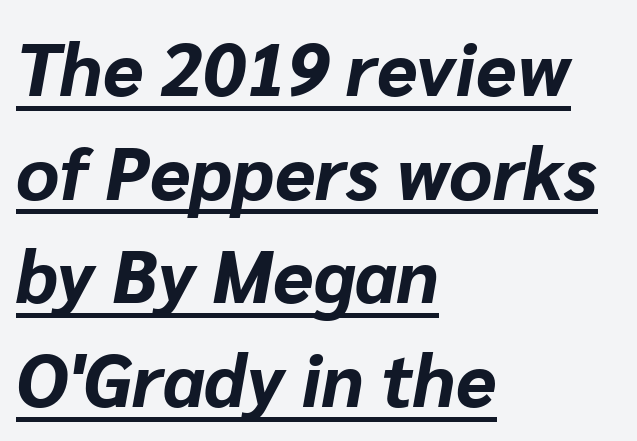
The image shows 74 px bold type, italic (leaning right); set left-aligned, normal line spacing (1.4x), normal letter spacing, underlined; low stroke contrast and a medium x-height.
